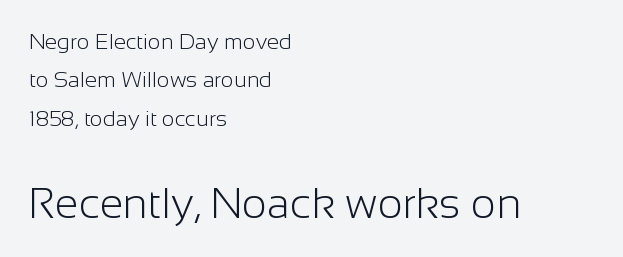
The image shows 43 px light sans-serif type, upright; set left-aligned, line spacing 1.75x, normal letter spacing, not underlined; the second (bottom) block is 1.95x larger; low stroke contrast and a medium x-height.
